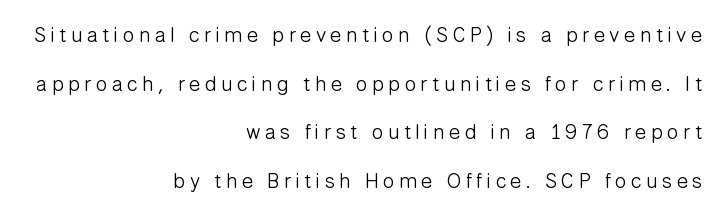
{"italic": "no", "bold": "no", "underline": "no", "align": "right", "line_spacing": "loose", "line_spacing_ratio": 2.32, "letter_spacing": "wide", "letter_spacing_em": 0.21, "glyph_px": 21}
